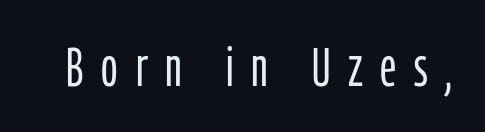
Vertical strokes here are truly vertical. Compared with a typical body face, this is equally light or lighter still. No feet cap the strokes, marking this as sans-serif type. Decoration check: the copy has no underline.
